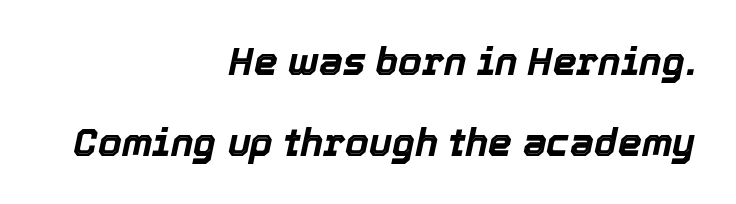
Inter-character spacing is left at the font's built-in metrics. Characters are canted at an angle relative to the baseline's perpendicular. Glance below the letters and you will spot only blank space. Casual observation: everything's shoved over to the right.
